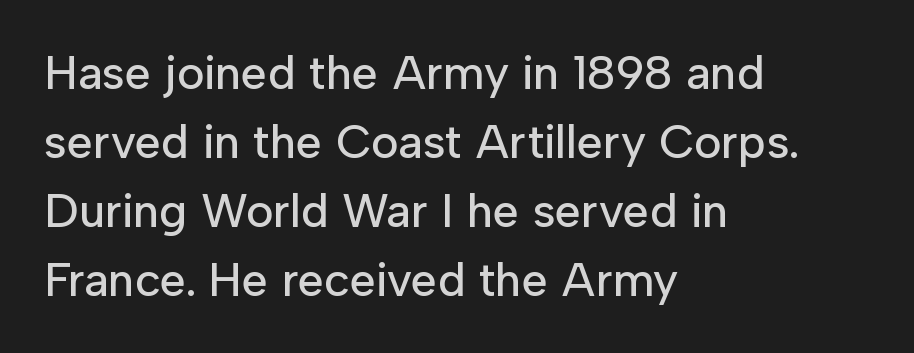
Reading down the block, your eye returns to a fixed left position each line. Descenders hang freely into open space. Compared with typical paragraphs, the rows here are spaced about the same. Do the characters align in a grid? No, the font is proportional.
